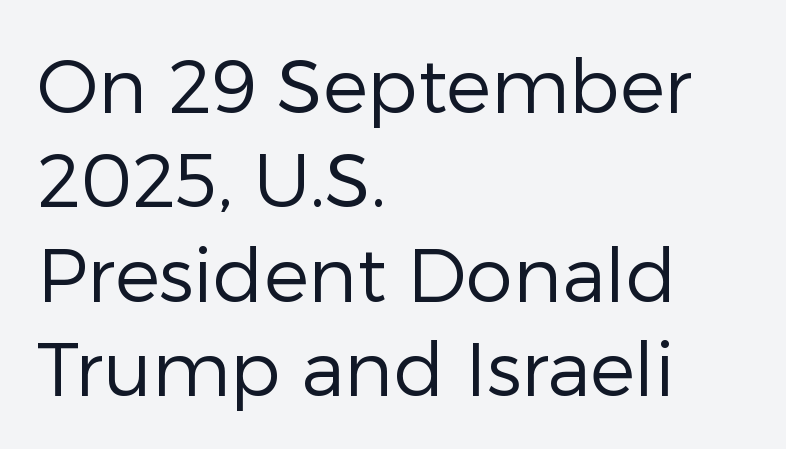
The image shows 75 px regular-weight sans-serif type, upright; set left-aligned, normal line spacing (1.26x), normal letter spacing, not underlined; low stroke contrast and a medium x-height.
